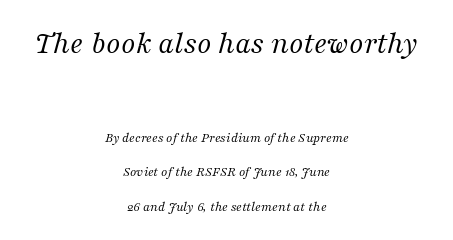
The setting favours the middle, as headings and verse often do. Characters follow at the spacing the type designer built in. The space beneath each line is pristine and unruled. You could not count columns in this text — the font is proportionally spaced.
